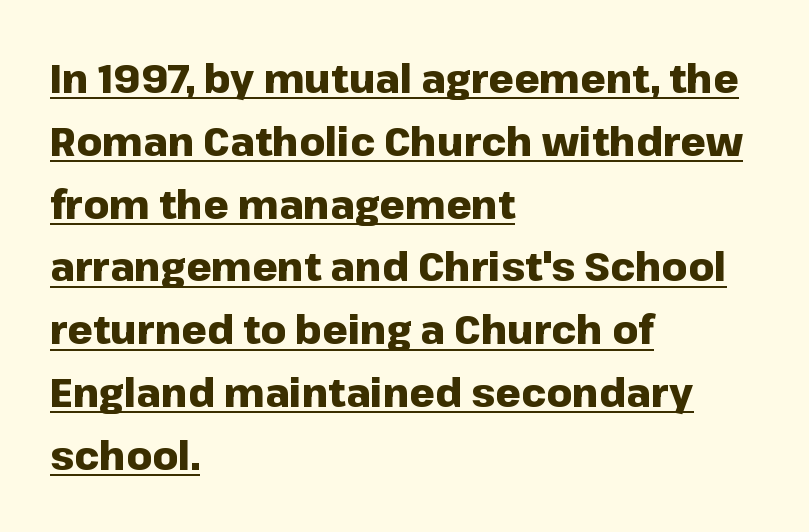
{"serif": "no", "italic": "no", "bold": "yes", "weight": "heavy", "width": "normal", "stroke_contrast": "low", "x_height": "medium", "monospaced": "no", "underline": "yes", "align": "left", "line_spacing": "normal", "line_spacing_ratio": 1.57, "letter_spacing": "normal", "letter_spacing_em": 0.0, "glyph_px": 40}
